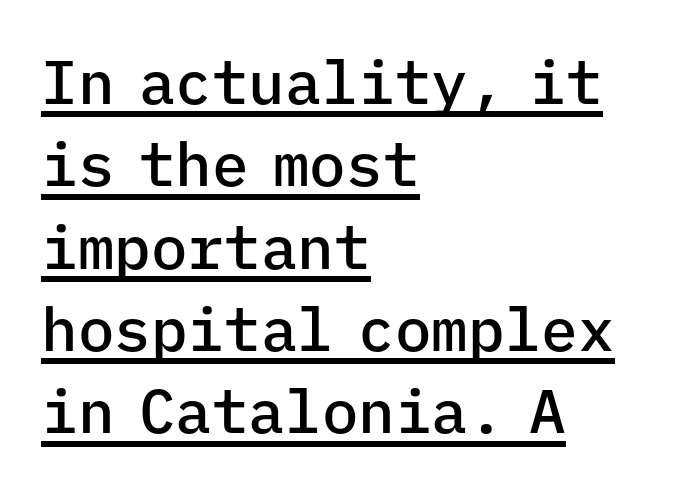
Q: Is the text bold? A: Semi-bold.
Q: Is the text italic (slanted)? A: No, it is upright.
Q: Is the typeface a serif or a sans-serif typeface? A: Sans-serif.
Q: Is the text underlined? A: Yes.
Q: How is the paragraph aligned? A: Left-aligned.
Q: Is the spacing between letters normal or unusually wide? A: Normal.
Q: Is the spacing between lines tight, normal or loose? A: Normal.
Q: Width (condensed, normal, or wide)? A: Normal.
Q: Stroke contrast? A: Low.
Q: x-height? A: Medium.
Q: Monospaced? A: Yes.
